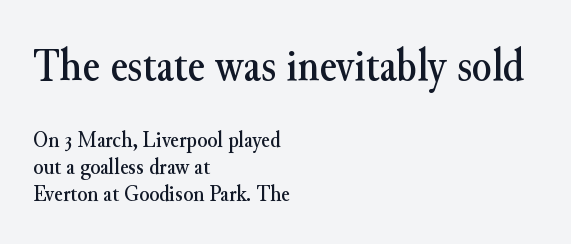
The image shows 46 px serif type, upright; set left-aligned, line spacing 1.16x, normal letter spacing, not underlined; the first (top) block is 2.0x larger; medium stroke contrast and a small x-height.
